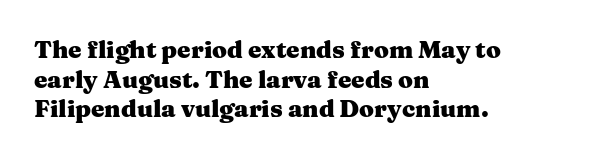
Q: Is the text bold? A: Yes.
Q: Is the text italic (slanted)? A: No, it is upright.
Q: Is the text underlined? A: No.
Q: How is the paragraph aligned? A: Left-aligned.
Q: Is the spacing between letters normal or unusually wide? A: Normal.
